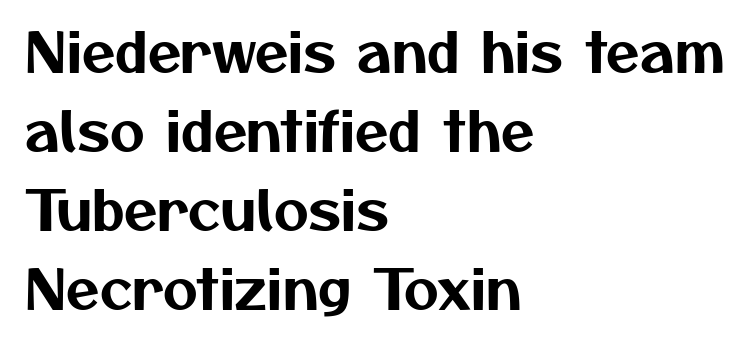
Q: Is the typeface a serif or a sans-serif typeface? A: Sans-serif.
Q: Is the text underlined? A: No.
Q: How is the paragraph aligned? A: Left-aligned.
Q: Is the spacing between letters normal or unusually wide? A: Normal.
Q: Is the spacing between lines tight, normal or loose? A: Normal.
Q: Width (condensed, normal, or wide)? A: Normal.
Q: Stroke contrast? A: Medium.
Q: x-height? A: Medium.
Q: Monospaced? A: No.
